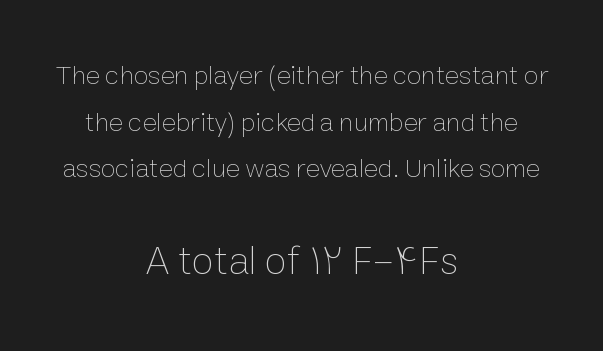
Q: Is the text bold? A: No.
Q: Is the text italic (slanted)? A: No, it is upright.
Q: Is the text underlined? A: No.
Q: How is the paragraph aligned? A: Centered.
Q: Is the spacing between letters normal or unusually wide? A: Normal.
Q: Which block of text is set in a larger size, the first (top) or the second (bottom)? A: The second (bottom) one.
Q: Width (condensed, normal, or wide)? A: Normal.
Q: Stroke contrast? A: Low.
Q: x-height? A: Medium.
Q: Monospaced? A: No.
